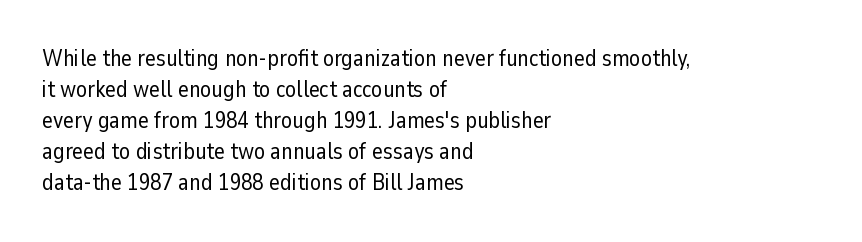
The image shows 23 px text type, upright; set left-aligned, normal line spacing (1.35x), normal letter spacing, not underlined.
